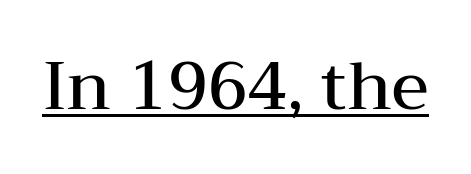
{"serif": "yes", "italic": "no", "bold": "semi", "weight": "semibold", "width": "wide", "stroke_contrast": "medium", "x_height": "medium", "monospaced": "no", "underline": "yes", "letter_spacing": "normal", "letter_spacing_em": 0.0, "glyph_px": 66}
